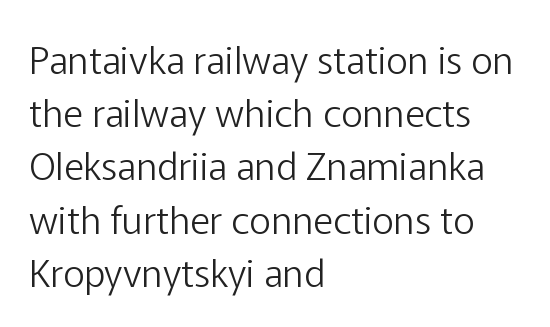
Q: Is the text bold? A: No.
Q: Is the text italic (slanted)? A: No, it is upright.
Q: Is the typeface a serif or a sans-serif typeface? A: Sans-serif.
Q: Is the text underlined? A: No.
Q: How is the paragraph aligned? A: Left-aligned.
Q: Is the spacing between letters normal or unusually wide? A: Normal.
Q: Is the spacing between lines tight, normal or loose? A: Normal.
Q: Width (condensed, normal, or wide)? A: Normal.
Q: Stroke contrast? A: Low.
Q: x-height? A: Medium.
Q: Monospaced? A: No.
